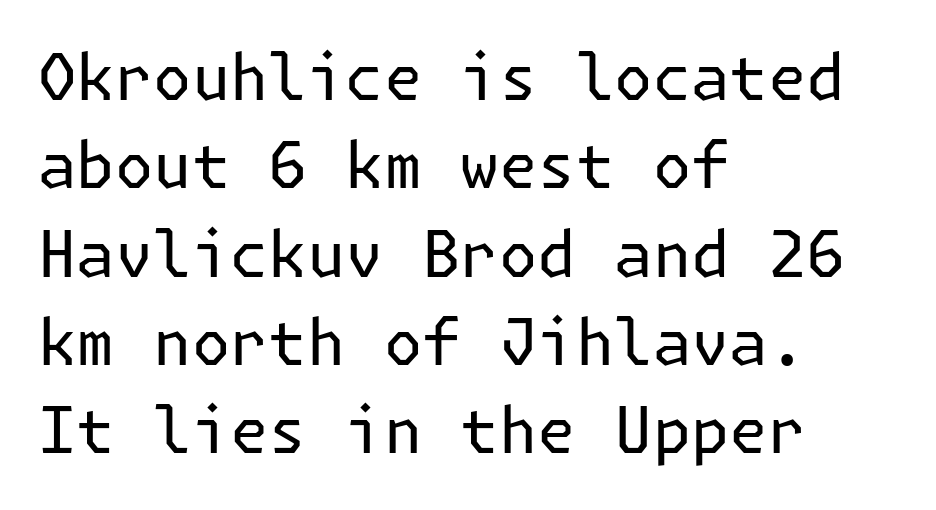
Q: Is the text bold? A: No.
Q: Is the text italic (slanted)? A: No, it is upright.
Q: Is the typeface a serif or a sans-serif typeface? A: Sans-serif.
Q: Is the text underlined? A: No.
Q: How is the paragraph aligned? A: Left-aligned.
Q: Is the spacing between letters normal or unusually wide? A: Normal.
Q: Is the spacing between lines tight, normal or loose? A: Normal.
Q: Width (condensed, normal, or wide)? A: Normal.
Q: Stroke contrast? A: Low.
Q: x-height? A: Medium.
